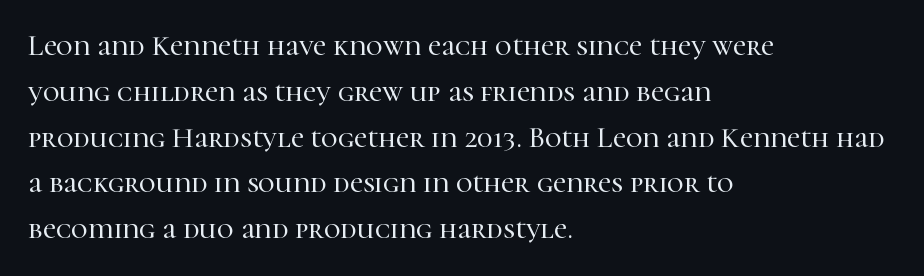
The image shows 29 px serif type, upright; set left-aligned, normal line spacing (1.58x), normal letter spacing, not underlined; high stroke contrast and a medium x-height.
